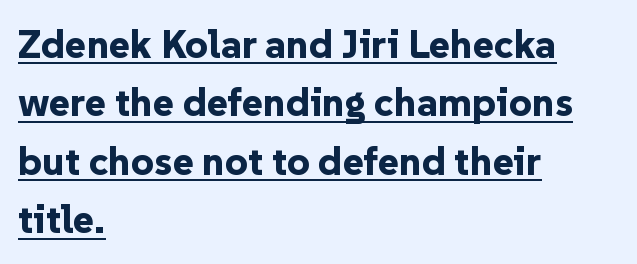
{"serif": "no", "italic": "no", "bold": "yes", "weight": "bold", "width": "normal", "stroke_contrast": "low", "x_height": "medium", "monospaced": "no", "underline": "yes", "align": "left", "line_spacing": "normal", "line_spacing_ratio": 1.46, "letter_spacing": "normal", "letter_spacing_em": 0.0, "glyph_px": 40}
